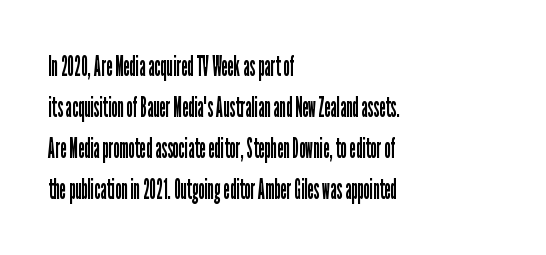
The passage is arranged the way most books set body copy — flush left. In terms of posture, this sample is upright. Nobody drew a line under any word here. Think of a printed novel: that variable character pitch is what you see here. The tracking reads as untouched default to a designer's eye.
